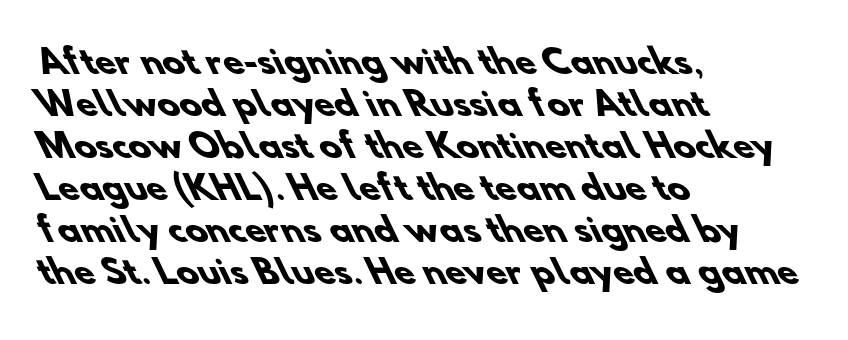
{"serif": "no", "bold": "yes", "weight": "heavy", "width": "normal", "stroke_contrast": "low", "x_height": "small", "monospaced": "no", "underline": "no", "align": "left", "line_spacing": "normal", "line_spacing_ratio": 1.27, "letter_spacing": "normal", "letter_spacing_em": 0.0, "glyph_px": 33}
